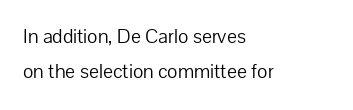
Q: Is the text bold? A: No.
Q: Is the text italic (slanted)? A: No, it is upright.
Q: Is the text underlined? A: No.
Q: How is the paragraph aligned? A: Left-aligned.
Q: Is the spacing between letters normal or unusually wide? A: Normal.
Q: Is the spacing between lines tight, normal or loose? A: Normal.
